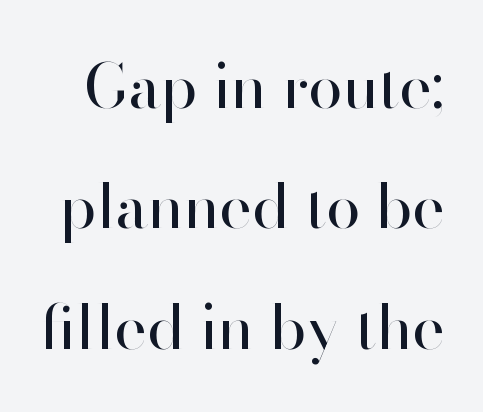
Q: Is the text bold? A: No.
Q: Is the text italic (slanted)? A: No, it is upright.
Q: Is the typeface a serif or a sans-serif typeface? A: Sans-serif.
Q: Is the text underlined? A: No.
Q: Is the spacing between letters normal or unusually wide? A: Normal.
Q: Is the spacing between lines tight, normal or loose? A: Loose.
Q: Width (condensed, normal, or wide)? A: Normal.
Q: Stroke contrast? A: High.
Q: x-height? A: Small.
Q: Monospaced? A: No.
